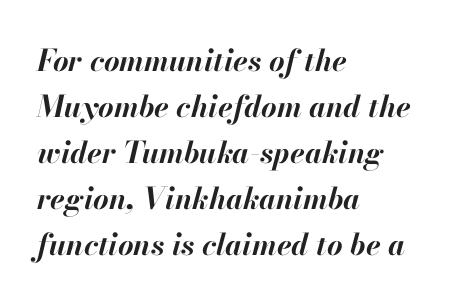
The image shows 30 px bold type, italic (leaning right); set left-aligned, normal line spacing (1.53x), normal letter spacing, not underlined; high stroke contrast and a small x-height.
